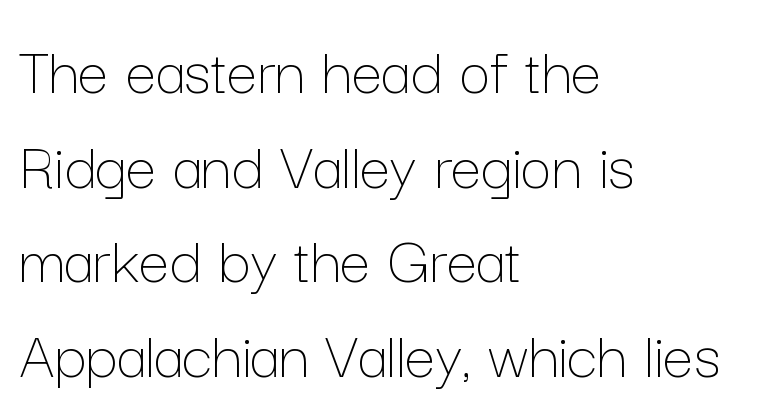
{"italic": "no", "bold": "no", "weight": "thin", "width": "normal", "stroke_contrast": "low", "x_height": "medium", "monospaced": "no", "underline": "no", "align": "left", "line_spacing": "normal", "line_spacing_ratio": 1.37, "letter_spacing": "normal", "letter_spacing_em": 0.0, "glyph_px": 69}
